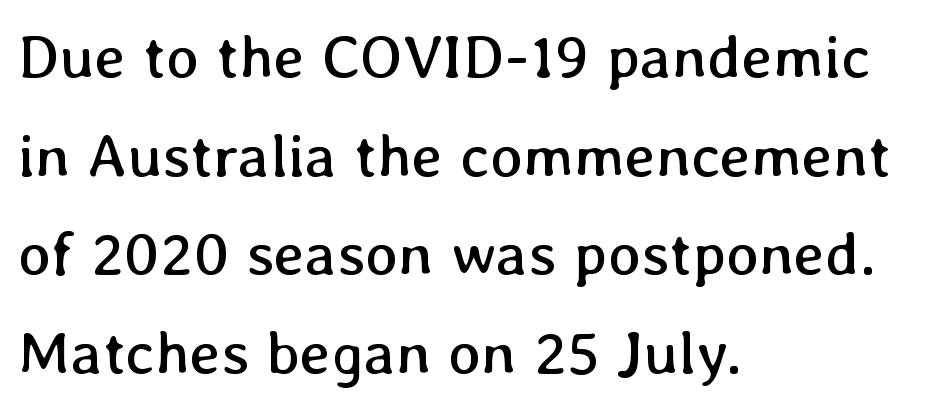
Posture: vertical. The tracking reads as untouched default to a designer's eye. This sample has the flowing, uneven cadence of proportional lettering. Vertically, the passage feels balanced, rows spaced as you'd expect. Weight: in the light-to-regular range.
